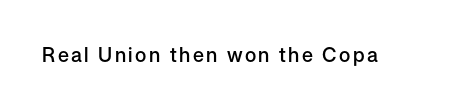
{"italic": "no", "bold": "semi", "underline": "no", "glyph_px": 20}
